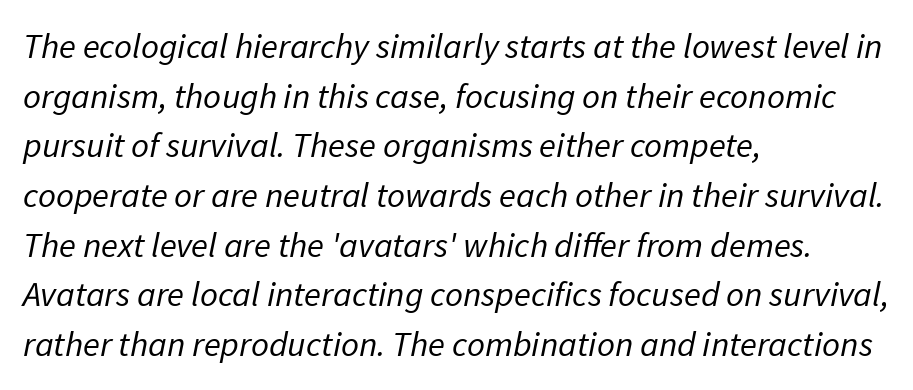
The image shows 35 px regular-weight sans-serif type; set left-aligned, normal line spacing (1.42x), normal letter spacing, not underlined; low stroke contrast and a medium x-height.
